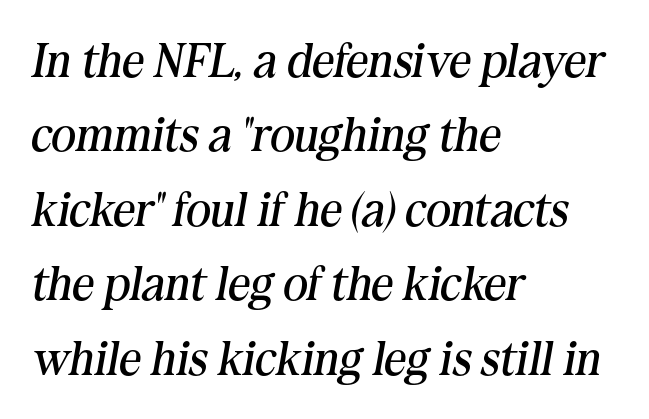
Q: Is the text bold? A: No.
Q: Is the text italic (slanted)? A: Yes, it leans right by about 10 degrees.
Q: Is the typeface a serif or a sans-serif typeface? A: Serif.
Q: Is the text underlined? A: No.
Q: How is the paragraph aligned? A: Left-aligned.
Q: Is the spacing between letters normal or unusually wide? A: Normal.
Q: Is the spacing between lines tight, normal or loose? A: Normal.
Q: Width (condensed, normal, or wide)? A: Normal.
Q: Stroke contrast? A: Medium.
Q: x-height? A: Medium.
Q: Monospaced? A: No.
